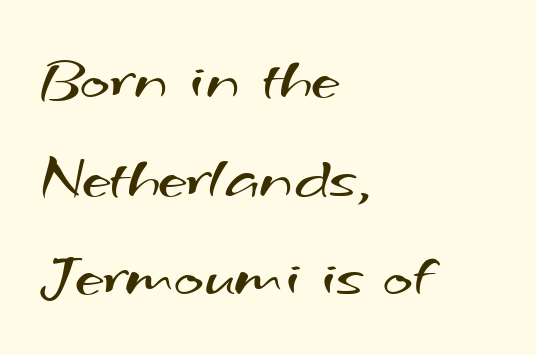
Line beginnings align vertically; line endings do not. Weight: in the light-to-regular range. The lines sit at an ordinary, default distance from one another. Characters follow at the spacing the type designer built in. Decoration check: the copy has no underline.
